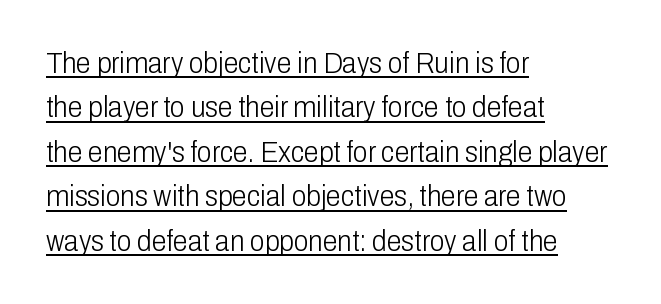
{"serif": "no", "italic": "no", "bold": "no", "weight": "light", "width": "condensed", "stroke_contrast": "low", "x_height": "medium", "monospaced": "no", "underline": "yes", "align": "left", "line_spacing": "normal", "line_spacing_ratio": 1.48, "letter_spacing": "normal", "letter_spacing_em": 0.0, "glyph_px": 30}
